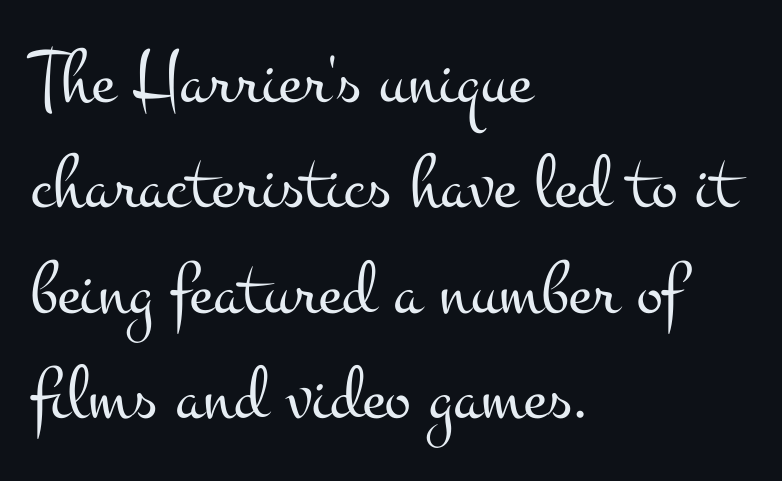
The rendering keeps characters at their native spacing. Spacing verdict: proportional, widths tailored to each character. Bold? No — there's no thickening of the strokes.
